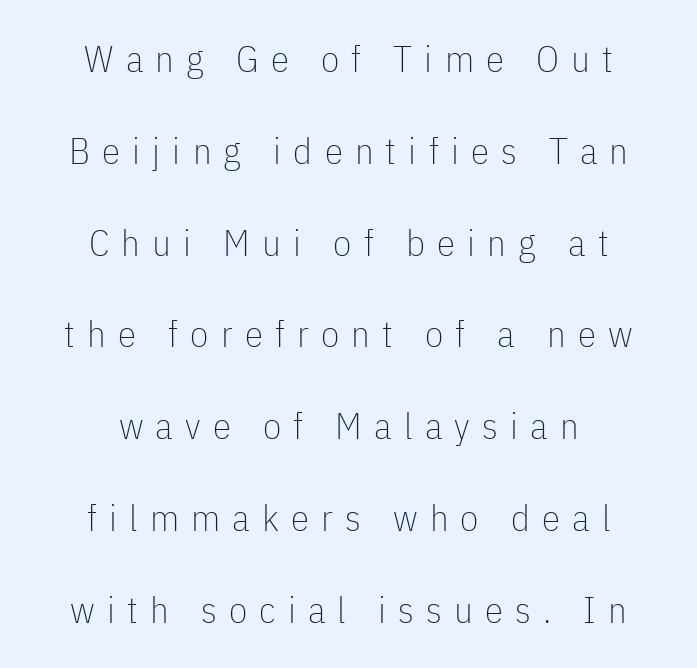
Display-style spreading of the glyphs; the letterfit is very open. Widely set lines give the paragraph a tall, airy silhouette. Every row of glyphs is offset so its center matches the block's center. Clear beneath every line of the passage. Ordinary non-slanted type is in use.
